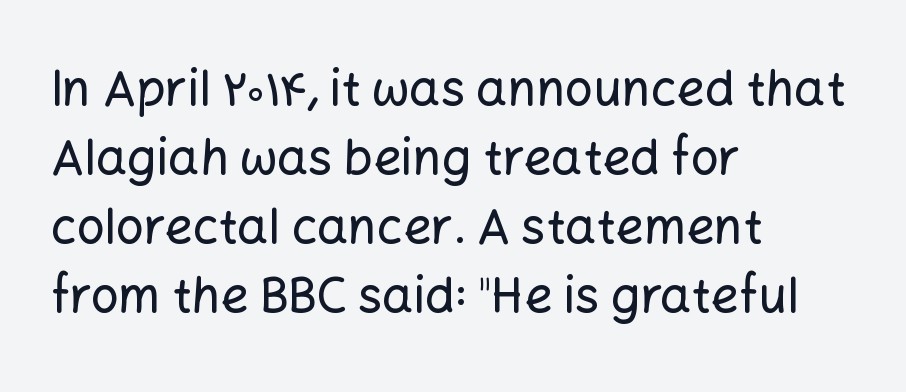
{"serif": "no", "italic": "no", "width": "normal", "stroke_contrast": "low", "x_height": "medium", "monospaced": "no", "underline": "no", "align": "left", "line_spacing": "normal", "line_spacing_ratio": 1.41, "letter_spacing": "normal", "letter_spacing_em": 0.0, "glyph_px": 49}
